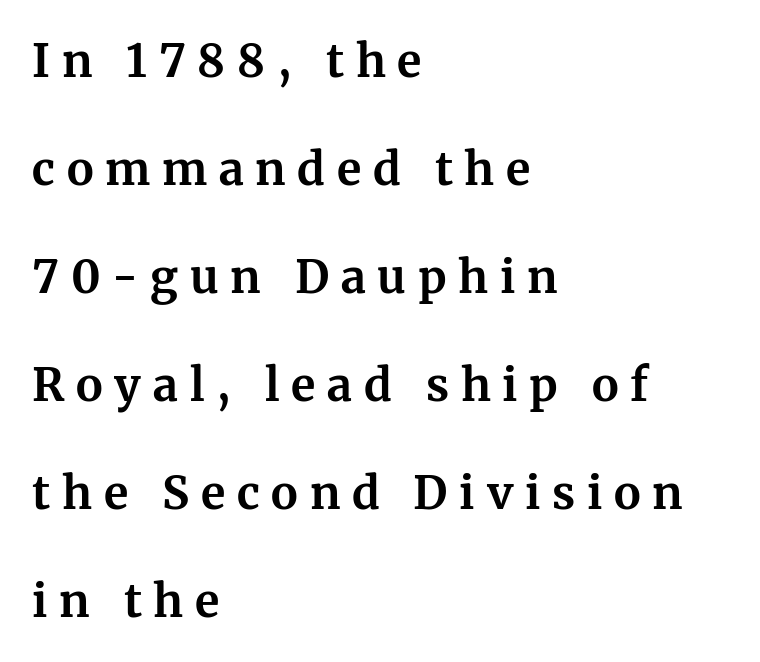
Q: Is the text bold? A: Yes.
Q: Is the text italic (slanted)? A: No, it is upright.
Q: Is the typeface a serif or a sans-serif typeface? A: Serif.
Q: Is the text underlined? A: No.
Q: How is the paragraph aligned? A: Left-aligned.
Q: Is the spacing between letters normal or unusually wide? A: Unusually wide.
Q: Is the spacing between lines tight, normal or loose? A: Loose.
Q: Width (condensed, normal, or wide)? A: Normal.
Q: Stroke contrast? A: Medium.
Q: x-height? A: Medium.
Q: Monospaced? A: No.
